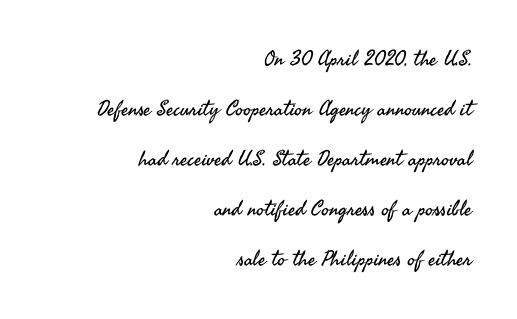
The image shows 21 px text type; set right-aligned, loose line spacing (2.38x), normal letter spacing, not underlined.
